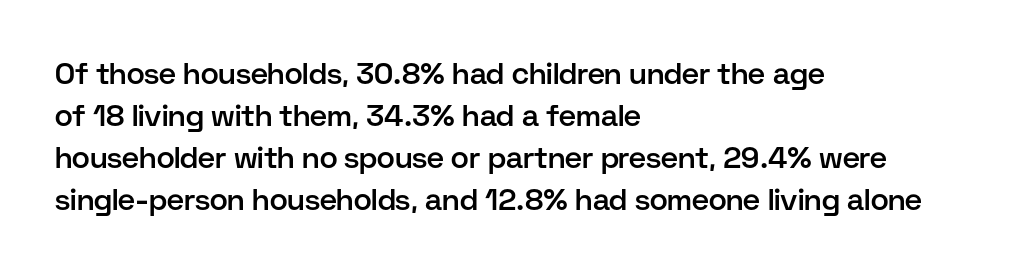
Q: Is the text bold? A: Semi-bold.
Q: Is the text italic (slanted)? A: No, it is upright.
Q: Is the typeface a serif or a sans-serif typeface? A: Sans-serif.
Q: Is the text underlined? A: No.
Q: How is the paragraph aligned? A: Left-aligned.
Q: Is the spacing between letters normal or unusually wide? A: Normal.
Q: Is the spacing between lines tight, normal or loose? A: Normal.
Q: Width (condensed, normal, or wide)? A: Normal.
Q: Stroke contrast? A: Low.
Q: x-height? A: Medium.
Q: Monospaced? A: No.
